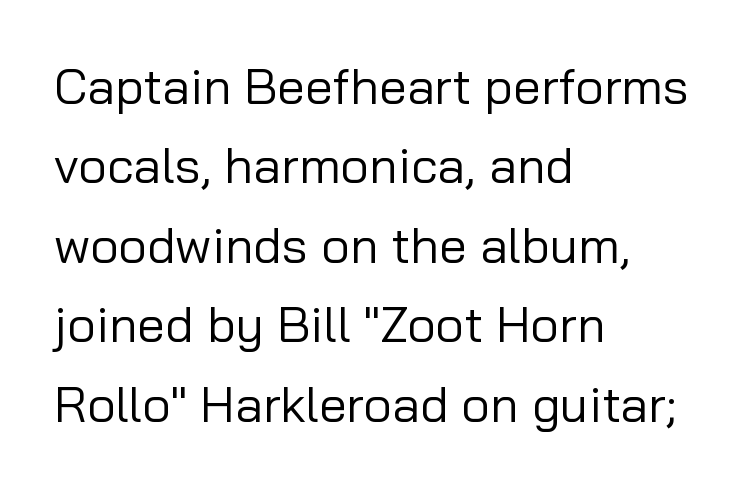
The typesetting does not lean heavy: it is not bold. The passage is arranged the way most books set body copy — flush left. Leading matches the norm, producing a regular column. These lines are rendered in a variable-pitch font. There is no visible air inserted between adjacent glyphs.
